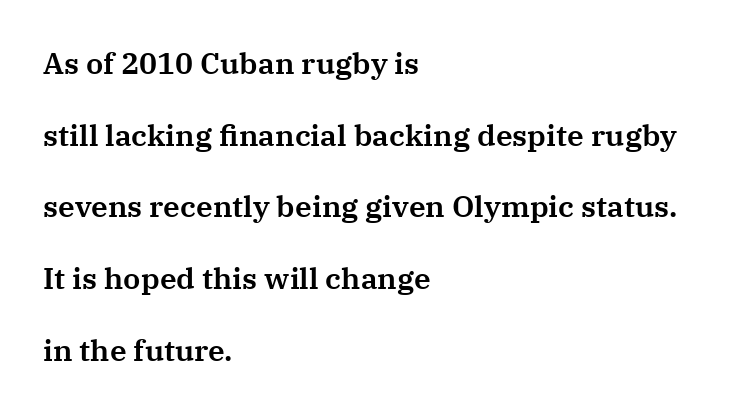
The lines are quadded left. It's the straight-up-and-down kind of type. The face used here is proportionally spaced, like ordinary book or web type. Nobody drew a line under any word here.
